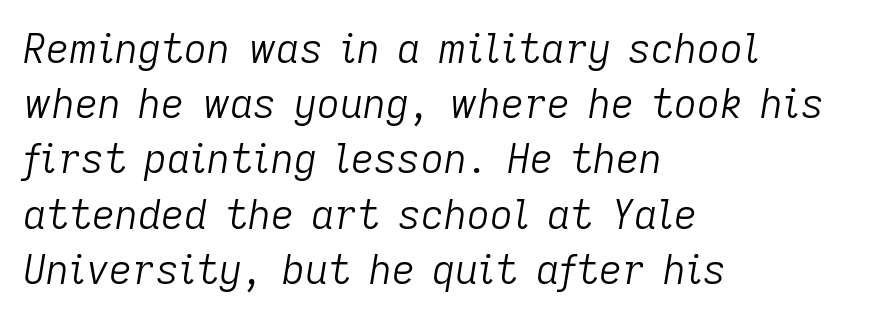
Each letter keeps its own natural width here, so spacing adapts to shape. This block has exactly the height ordinary leading produces. Unmarked baselines from the first word to the last. Quick note: italic.
